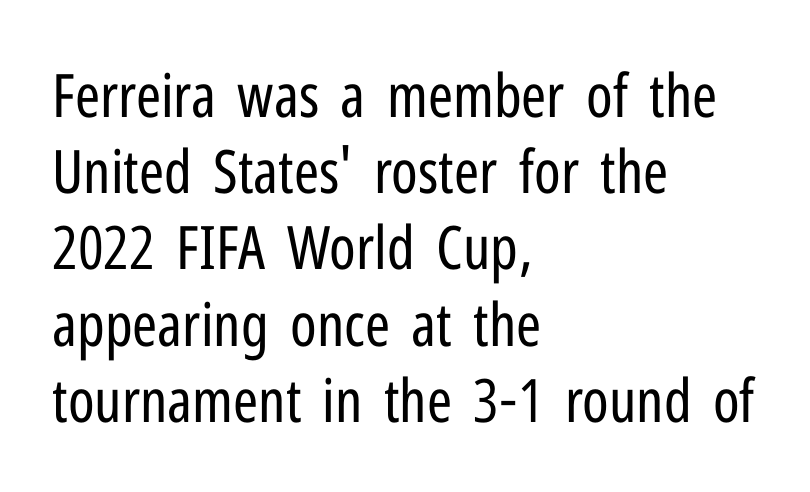
Q: Is the text bold? A: No.
Q: Is the text italic (slanted)? A: No, it is upright.
Q: Is the typeface a serif or a sans-serif typeface? A: Sans-serif.
Q: Is the text underlined? A: No.
Q: How is the paragraph aligned? A: Left-aligned.
Q: Is the spacing between letters normal or unusually wide? A: Normal.
Q: Is the spacing between lines tight, normal or loose? A: Normal.
Q: Width (condensed, normal, or wide)? A: Condensed.
Q: Stroke contrast? A: Low.
Q: x-height? A: Medium.
Q: Monospaced? A: No.
